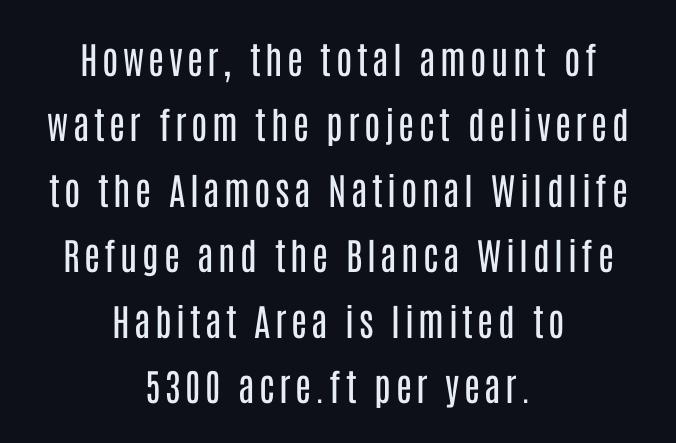
{"serif": "no", "italic": "no", "bold": "no", "weight": "regular", "width": "condensed", "stroke_contrast": "low", "x_height": "large", "monospaced": "no", "underline": "no", "align": "center", "line_spacing_ratio": 1.77, "glyph_px": 37}
